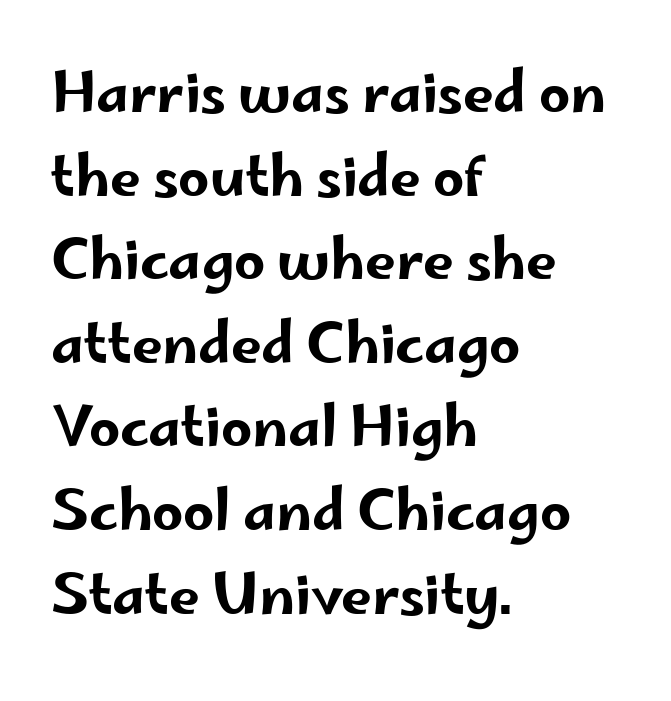
The image shows 55 px wide sans-serif type, upright; set left-aligned, normal line spacing (1.52x), normal letter spacing, not underlined; low stroke contrast and a small x-height.
